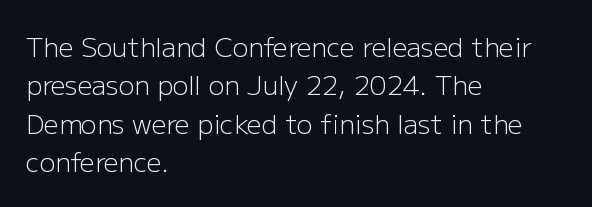
{"italic": "no", "bold": "no", "underline": "no", "align": "left", "line_spacing": "normal", "line_spacing_ratio": 1.48, "letter_spacing": "normal", "letter_spacing_em": 0.0, "glyph_px": 26}
